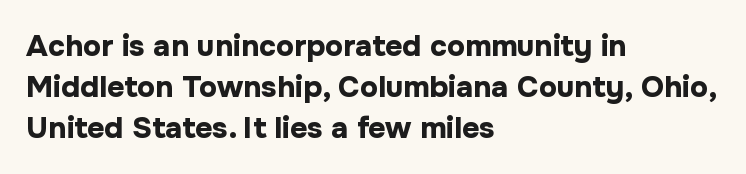
The image shows 30 px bold sans-serif type, upright; set left-aligned, normal line spacing (1.36x), normal letter spacing, not underlined; low stroke contrast and a medium x-height.
